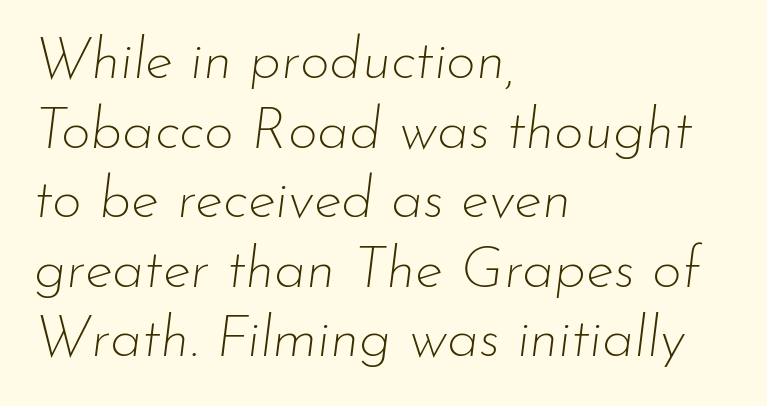
Character widths vary here, with narrow letters taking less room than wide ones. Nothing unusual about the tracking: characters are spaced as the font intends. The area under the type is left untouched. The strokes carry an ordinary text weight at most. These lines stack with their left ends in a neat column.
